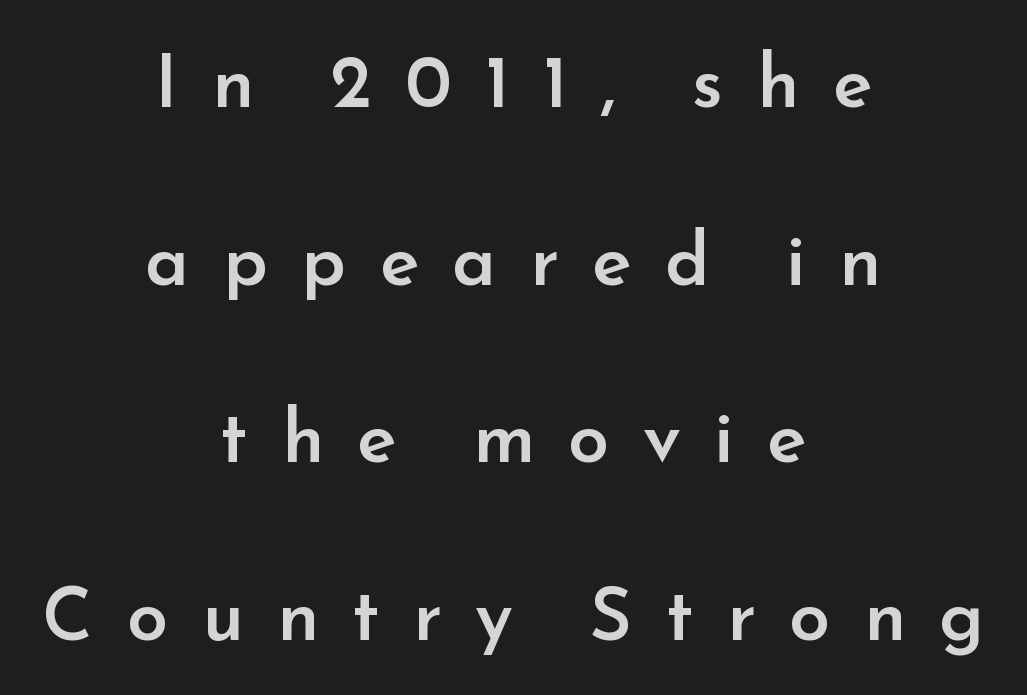
Q: Is the text bold? A: Semi-bold.
Q: Is the text italic (slanted)? A: No, it is upright.
Q: Is the typeface a serif or a sans-serif typeface? A: Sans-serif.
Q: Is the text underlined? A: No.
Q: How is the paragraph aligned? A: Centered.
Q: Is the spacing between letters normal or unusually wide? A: Unusually wide.
Q: Is the spacing between lines tight, normal or loose? A: Loose.
Q: Width (condensed, normal, or wide)? A: Normal.
Q: Stroke contrast? A: Low.
Q: x-height? A: Small.
Q: Monospaced? A: No.
